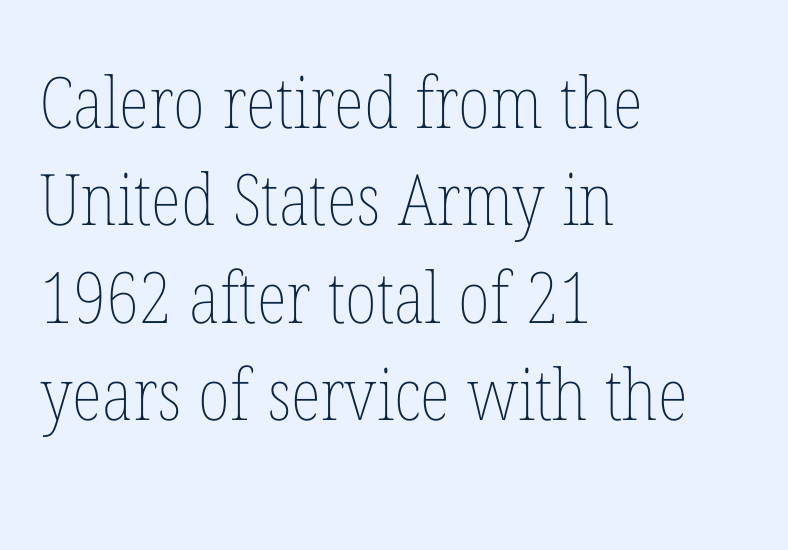
Is this a heavy cut? Hardly; it is regular or lighter. No italicization has been applied; the sample stays upright. Here the glyphs are tracked normally, forming tight word shapes. Baseline-to-baseline distance is the conventional proportion of letter height. Rule under the text: the space is simply empty.
